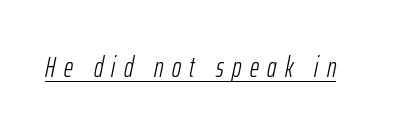
The image shows 28 px light, condensed type, italic (leaning right); set unusually wide letter spacing (+0.3 em), underlined; low stroke contrast and a medium x-height.
